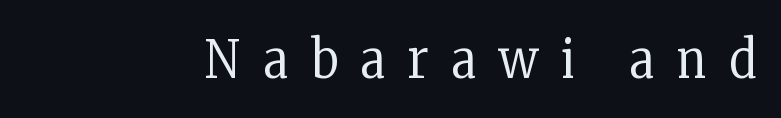
The face looks like a standard text weight, possibly lighter. This rendering employs a face with finishing strokes, i.e., a serif. The passage shown is not underscored anywhere. Posture: straight, roman, zero tilt.
